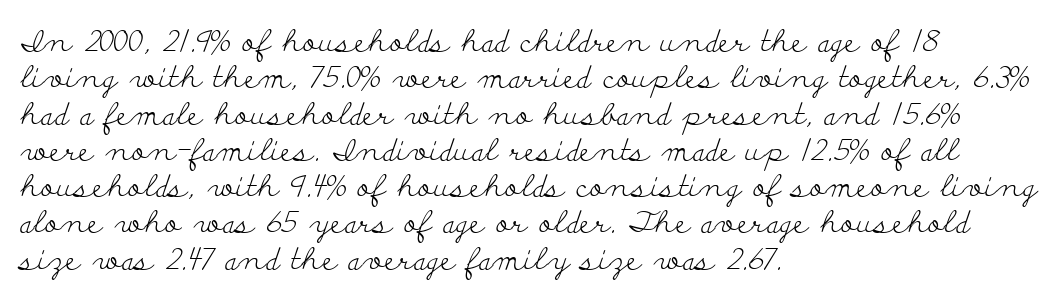
Stroke mass is kept to a normal reading level or below. These lines keep a tight, regular rhythm from letter to letter. The foot of each line stays bare and open.
